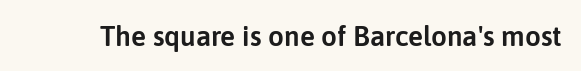
Tracking here is standard; glyphs follow each other at the usual distance. You can tell it's not italic because the verticals are truly vertical. Typographically, this falls in the sans-serif category. The letters advance in unequal steps, a hallmark of proportional type. No word sits above an underline.
